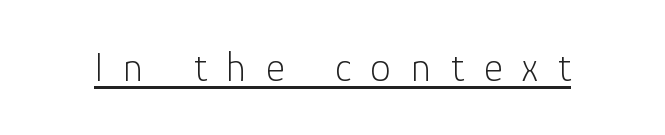
Q: Is the text bold? A: No.
Q: Is the text italic (slanted)? A: No, it is upright.
Q: Is the typeface a serif or a sans-serif typeface? A: Sans-serif.
Q: Is the text underlined? A: Yes.
Q: Is the spacing between letters normal or unusually wide? A: Unusually wide.
Q: Width (condensed, normal, or wide)? A: Normal.
Q: Stroke contrast? A: Low.
Q: x-height? A: Medium.
Q: Monospaced? A: No.
